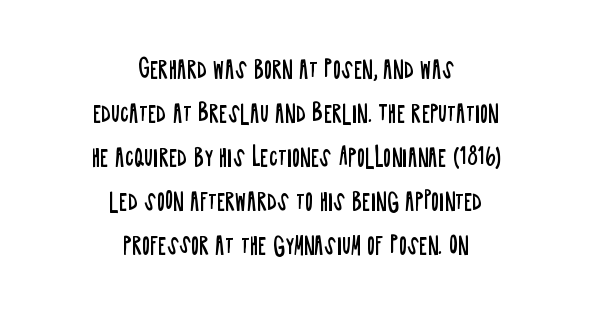
The lines are spread far apart with generous leading. The typesetting does not lean heavy: it is not bold. The string is rendered with underlining switched off. Rendered with straight, roman letterforms. The rag falls on both sides of this text block equally. Does extra space separate the letters? No, they use regular spacing.
